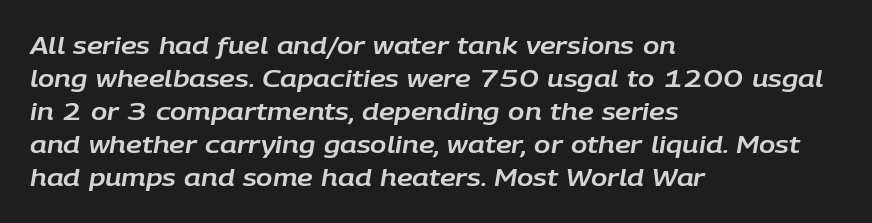
The image shows 24 px text type, italic (leaning right); set left-aligned, normal line spacing (1.38x), normal letter spacing, not underlined.
